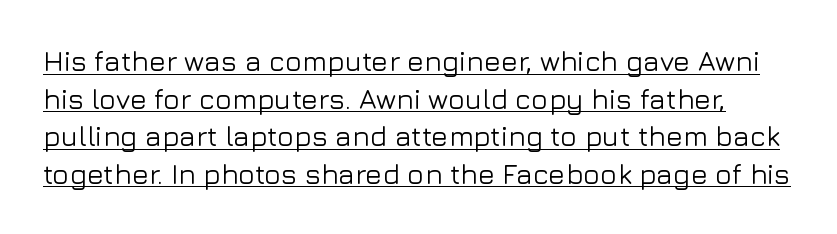
Q: Is the text italic (slanted)? A: No, it is upright.
Q: Is the typeface a serif or a sans-serif typeface? A: Sans-serif.
Q: Is the text underlined? A: Yes.
Q: Is the spacing between letters normal or unusually wide? A: Normal.
Q: Is the spacing between lines tight, normal or loose? A: Normal.
Q: Width (condensed, normal, or wide)? A: Normal.
Q: Stroke contrast? A: Low.
Q: x-height? A: Medium.
Q: Monospaced? A: No.
